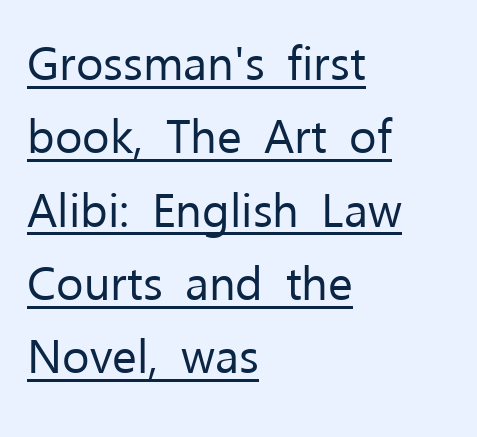
{"serif": "no", "italic": "no", "bold": "no", "weight": "regular", "width": "normal", "stroke_contrast": "low", "x_height": "medium", "monospaced": "no", "underline": "yes", "align": "left", "line_spacing": "normal", "line_spacing_ratio": 1.56, "letter_spacing": "normal", "letter_spacing_em": 0.0, "glyph_px": 47}
